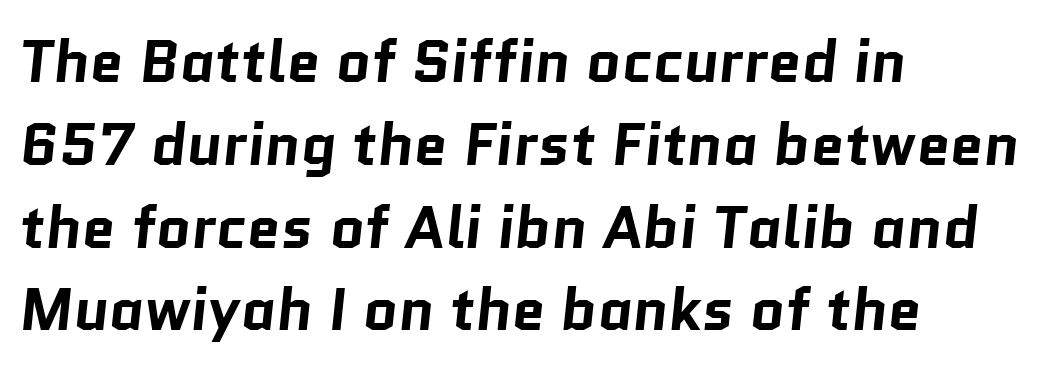
The image shows 60 px bold sans-serif type; set left-aligned, normal line spacing (1.38x), normal letter spacing, not underlined; low stroke contrast and a medium x-height.
